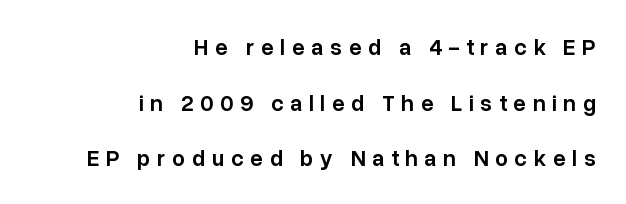
{"italic": "no", "bold": "semi", "underline": "no", "align": "right", "line_spacing": "loose", "line_spacing_ratio": 2.42, "letter_spacing": "wide", "letter_spacing_em": 0.28, "glyph_px": 23}
